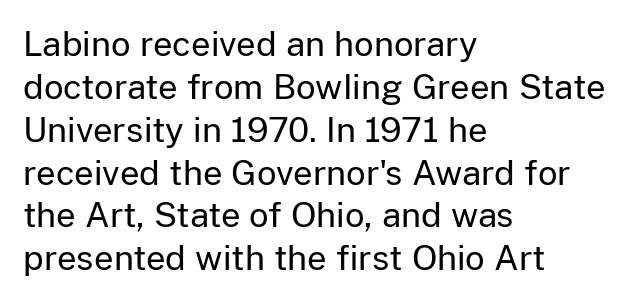
{"serif": "no", "italic": "no", "bold": "no", "weight": "regular", "width": "normal", "stroke_contrast": "low", "x_height": "medium", "monospaced": "no", "underline": "no", "align": "left", "line_spacing": "normal", "line_spacing_ratio": 1.26, "letter_spacing": "normal", "letter_spacing_em": 0.0, "glyph_px": 34}
